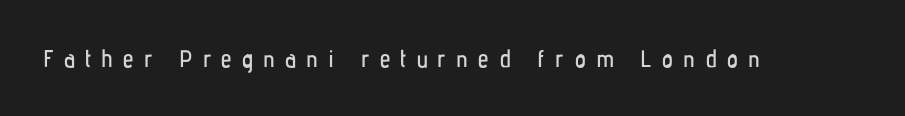
{"italic": "no", "underline": "no", "letter_spacing": "wide", "letter_spacing_em": 0.42, "glyph_px": 24}
